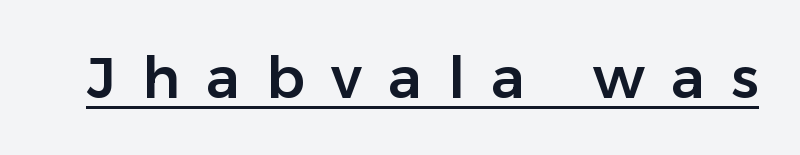
The text was rendered using a sans face with plain stroke endings. The sample's only ornament is a line tracing under the words. Characters follow at a spacing far wider than the type designer built in. Varying glyph widths throughout — classic text-font behaviour. Tall strokes in this sample are plumb rather than angled.
